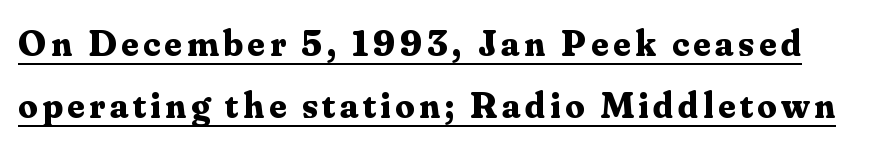
{"serif": "yes", "italic": "no", "bold": "yes", "weight": "bold", "width": "normal", "stroke_contrast": "medium", "x_height": "small", "monospaced": "no", "underline": "yes", "line_spacing": "normal", "line_spacing_ratio": 1.64, "glyph_px": 38}
